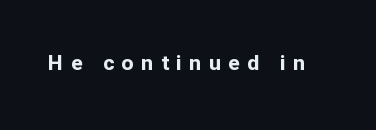
{"italic": "no", "bold": "yes", "underline": "no", "letter_spacing": "wide", "letter_spacing_em": 0.37, "glyph_px": 21}
